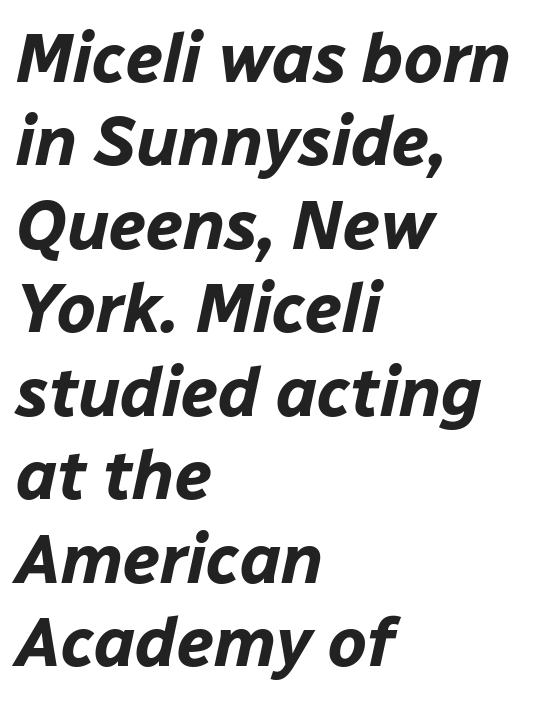
There's an unmistakable incline to the writing here. Chunky letters — that's bold for sure. The face used here is proportionally spaced, like ordinary book or web type. Descender tails drop into unmarked territory.
